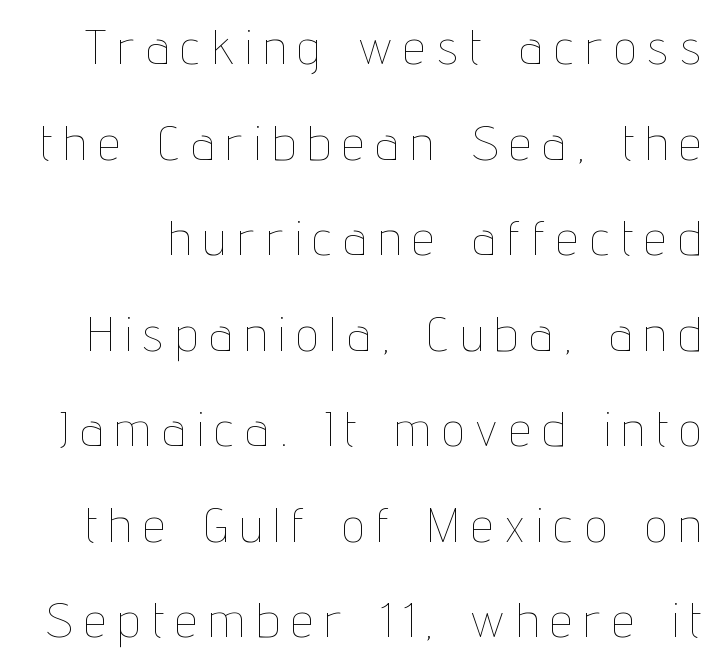
The font's upright variant was chosen for this text. Clear beneath every line of the passage. Honestly, the letter spacing is so wide it's the main thing you notice. Summary of vertical rhythm: relaxed, with wide interline spacing. Think standard paragraph weight, or any step lighter than that. This sample has the flowing, uneven cadence of proportional lettering.
